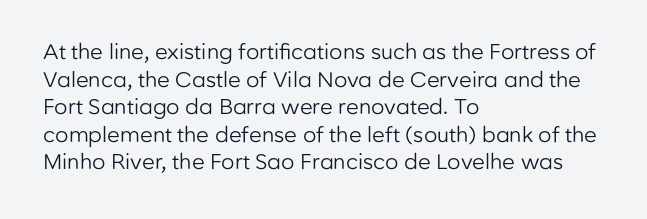
{"italic": "no", "bold": "no", "underline": "no", "align": "left", "line_spacing": "normal", "line_spacing_ratio": 1.31, "letter_spacing": "normal", "letter_spacing_em": 0.0, "glyph_px": 21}
